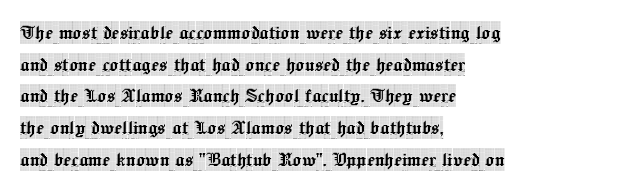
The image shows 23 px text type, upright; set left-aligned, normal line spacing (1.38x), normal letter spacing, not underlined.
